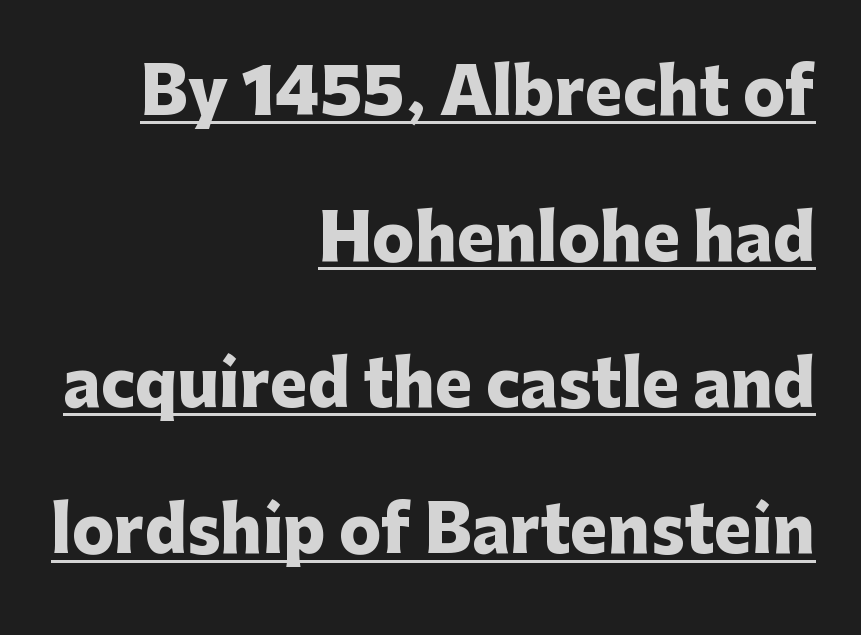
{"serif": "no", "italic": "no", "bold": "yes", "weight": "heavy", "width": "normal", "stroke_contrast": "low", "x_height": "medium", "monospaced": "no", "underline": "yes", "align": "right", "line_spacing": "loose", "line_spacing_ratio": 2.32, "letter_spacing": "normal", "letter_spacing_em": 0.0, "glyph_px": 63}
